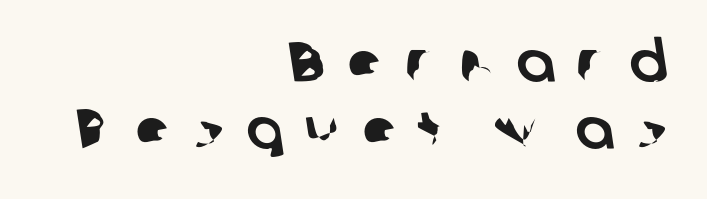
What stands out about the letter spacing? Its width — letters are far apart. The letters advance in unequal steps, a hallmark of proportional type. Which margin do the lines hug? The right one — the left edge is uneven. Bare-footed words on every line. Font category for this specimen: sans-serif.
